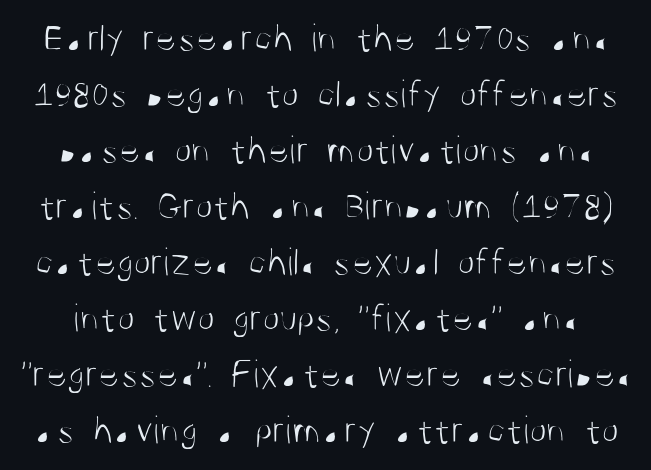
{"serif": "no", "italic": "no", "bold": "no", "weight": "light", "width": "condensed", "stroke_contrast": "medium", "x_height": "large", "monospaced": "no", "underline": "no", "line_spacing": "normal", "line_spacing_ratio": 1.4, "letter_spacing": "normal", "letter_spacing_em": 0.0, "glyph_px": 40}
